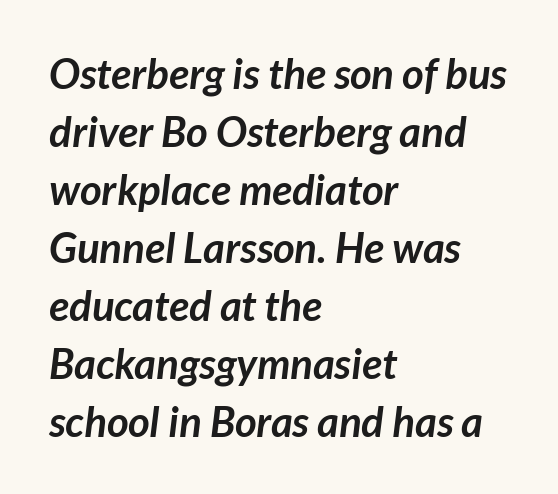
The image shows 42 px semibold sans-serif type; set left-aligned, normal line spacing (1.38x), normal letter spacing, not underlined; low stroke contrast and a medium x-height.
